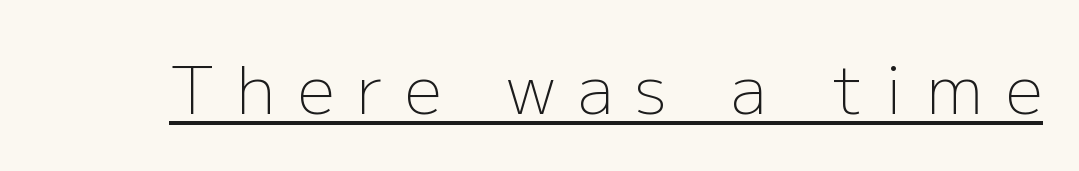
The image shows 66 px light sans-serif type, upright; set unusually wide letter spacing (+0.34 em), underlined; low stroke contrast and a medium x-height.
